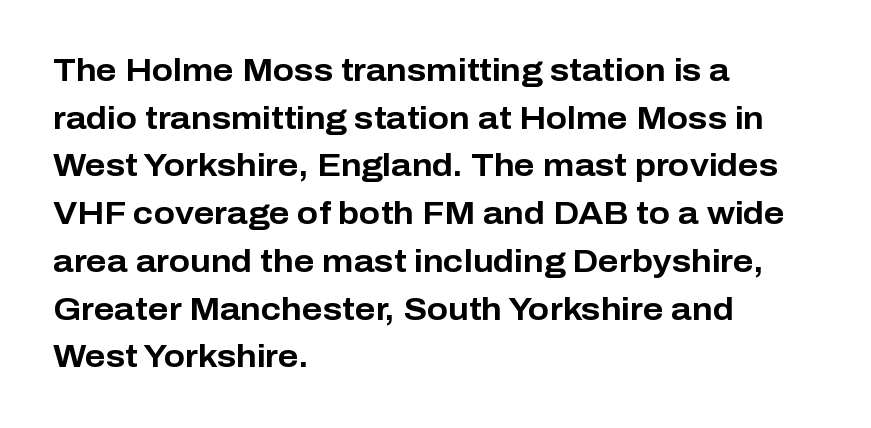
{"serif": "no", "italic": "no", "bold": "yes", "weight": "bold", "width": "normal", "stroke_contrast": "low", "x_height": "medium", "monospaced": "no", "underline": "no", "align": "left", "line_spacing": "normal", "line_spacing_ratio": 1.54, "letter_spacing": "normal", "letter_spacing_em": 0.0, "glyph_px": 31}
